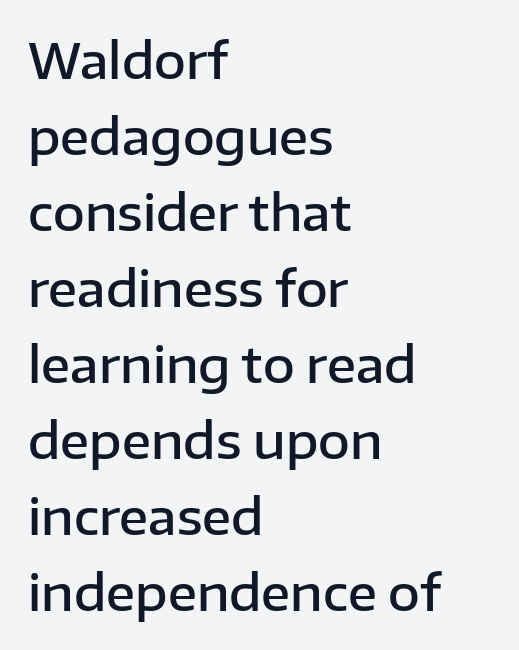
{"serif": "no", "italic": "no", "bold": "semi", "weight": "semibold", "width": "normal", "stroke_contrast": "low", "x_height": "medium", "monospaced": "no", "underline": "no", "align": "left", "line_spacing": "normal", "line_spacing_ratio": 1.55, "letter_spacing": "normal", "letter_spacing_em": 0.0, "glyph_px": 49}
